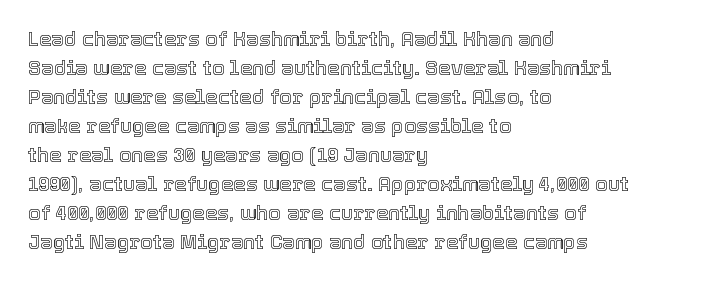
Rows of type keep a routine distance in the vertical direction. Is the block centered? No — it sits flush against the left margin. No italicization has been applied; the sample stays upright. Letters rest on an invisible, unmarked baseline.
